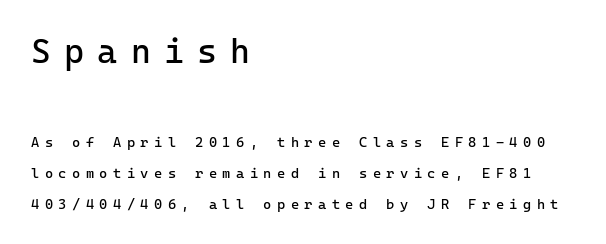
The image shows 34 px regular-weight sans-serif type, upright, monospaced; set left-aligned, loose line spacing (2.22x), unusually wide letter spacing (+0.39 em), not underlined; the first (top) block is 2.43x larger; low stroke contrast and a medium x-height.
